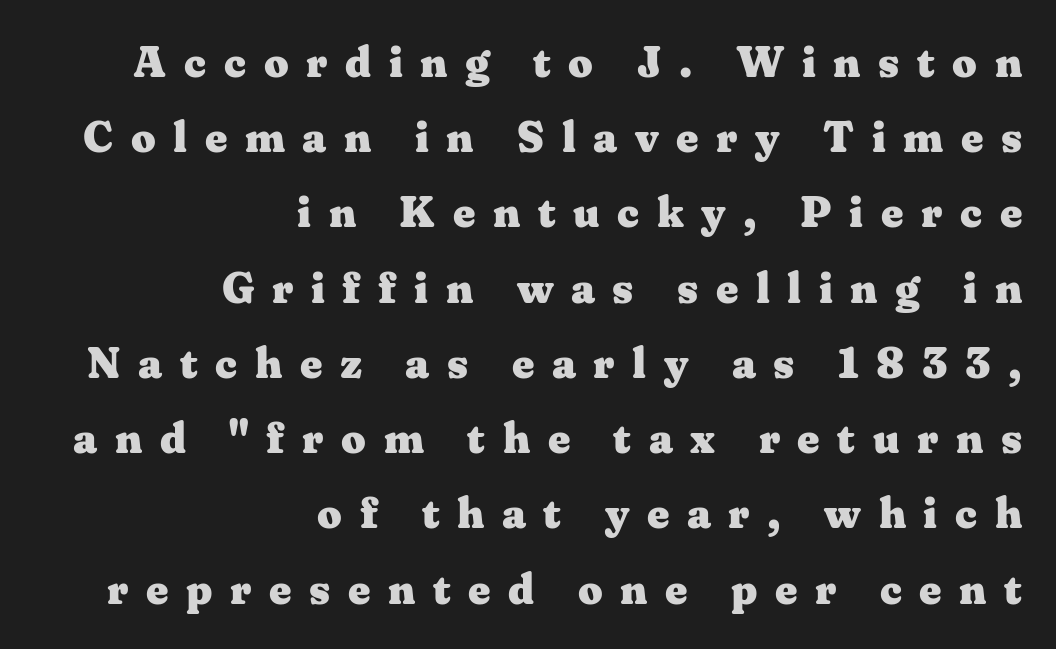
The image shows 43 px heavy, wide serif type, upright; set right-aligned, line spacing 1.75x, unusually wide letter spacing (+0.41 em), not underlined; medium stroke contrast and a medium x-height.
